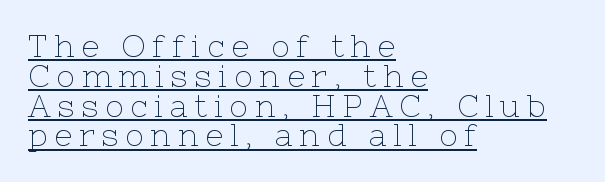
Letterform terminals end in serifs throughout the passage. The rendering anchors every line to the left-hand side. In terms of posture, this sample is upright. No extra ink here — the face is not bold. You could not count columns in this text — the font is proportionally spaced. Glyph-to-glyph distance is far greater than everyday printed text.
